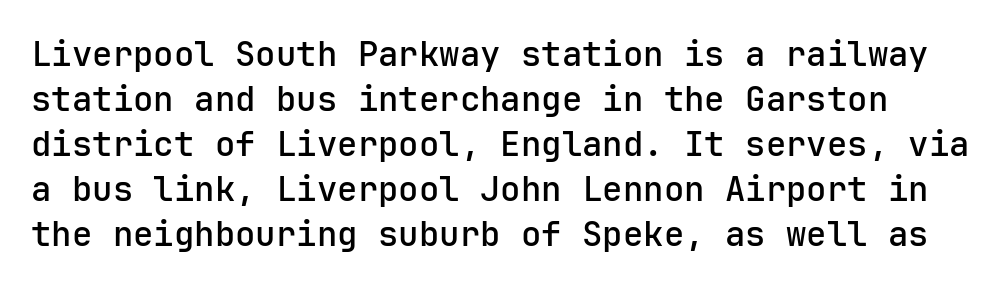
Q: Is the text bold? A: Semi-bold.
Q: Is the text italic (slanted)? A: No, it is upright.
Q: Is the typeface a serif or a sans-serif typeface? A: Sans-serif.
Q: Is the text underlined? A: No.
Q: Is the spacing between letters normal or unusually wide? A: Normal.
Q: Is the spacing between lines tight, normal or loose? A: Normal.
Q: Width (condensed, normal, or wide)? A: Normal.
Q: Stroke contrast? A: Low.
Q: x-height? A: Medium.
